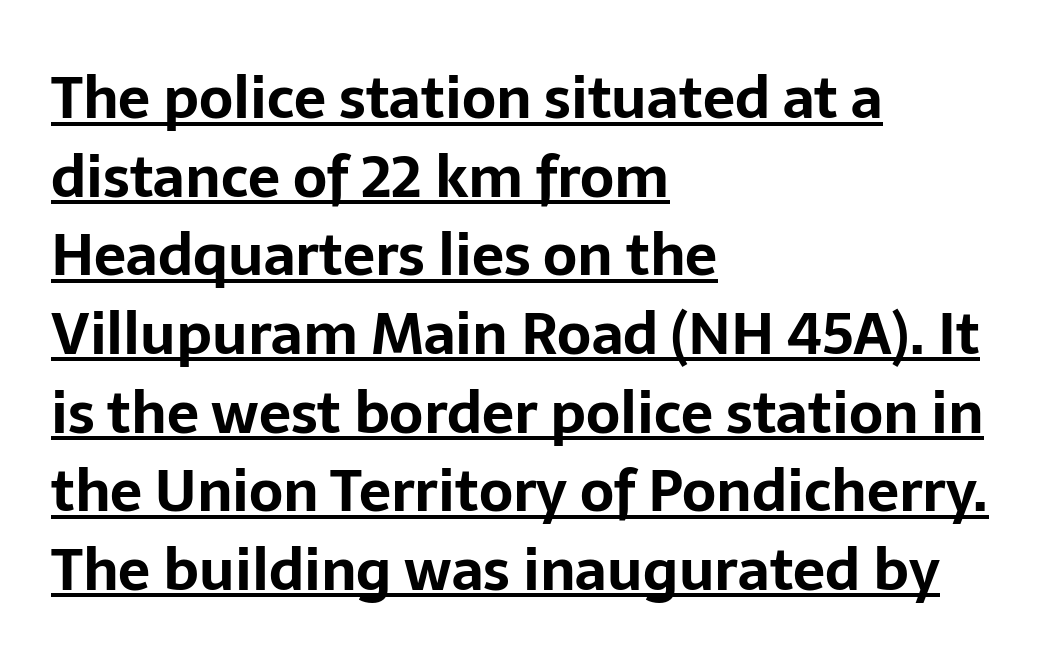
{"serif": "no", "italic": "no", "bold": "yes", "weight": "bold", "width": "normal", "stroke_contrast": "low", "x_height": "medium", "monospaced": "no", "underline": "yes", "align": "left", "line_spacing": "normal", "line_spacing_ratio": 1.38, "letter_spacing": "normal", "letter_spacing_em": 0.0, "glyph_px": 57}
